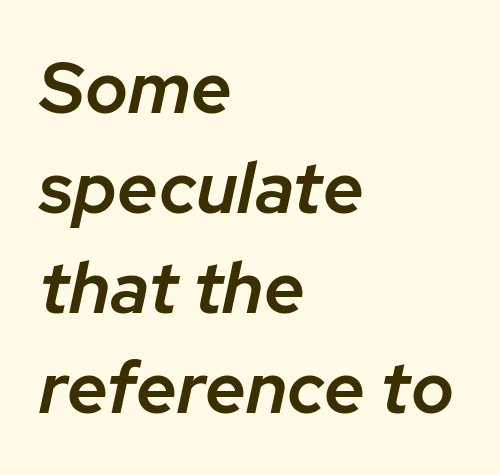
The image shows 72 px semibold type, italic (leaning right); set left-aligned, normal line spacing (1.39x), normal letter spacing, not underlined; low stroke contrast and a medium x-height.
